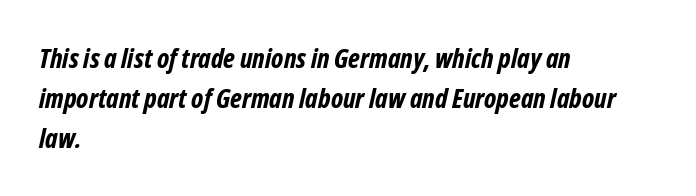
Glyph-to-glyph distance matches everyday printed text. These lines are set flush left with a ragged right edge. Words float on clear page, feet unadorned. Strokes here are thick enough to call this a true bold. The rows are spaced the way most documents space them.
